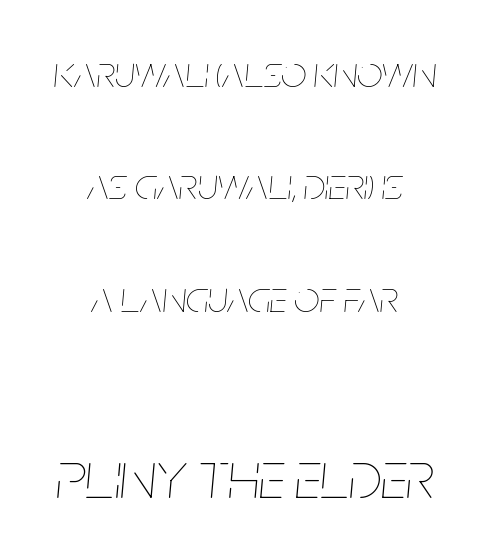
{"italic": "yes", "lean": "right", "slant_degrees": 5, "bold": "no", "weight": "thin", "width": "condensed", "stroke_contrast": "low", "x_height": "large", "monospaced": "no", "underline": "no", "align": "center", "line_spacing": "loose", "line_spacing_ratio": 2.5, "letter_spacing": "normal", "letter_spacing_em": 0.0, "larger_block": "second", "size_ratio": 1.51, "glyph_px": 68}
